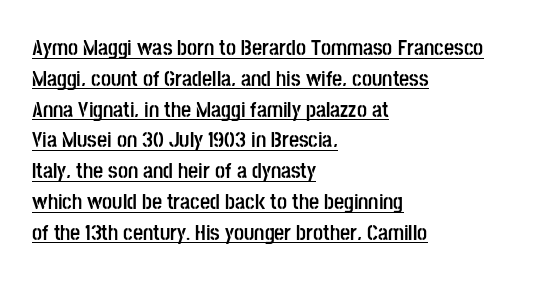
{"italic": "no", "bold": "yes", "underline": "yes", "align": "left", "line_spacing": "normal", "line_spacing_ratio": 1.4, "letter_spacing": "normal", "letter_spacing_em": 0.0, "glyph_px": 22}
